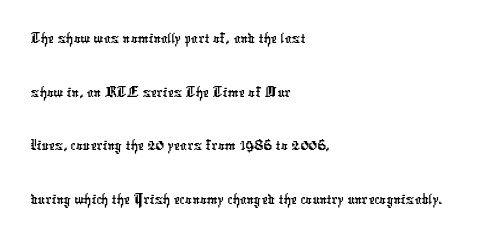
{"serif": "no", "width": "condensed", "stroke_contrast": "low", "x_height": "medium", "monospaced": "no", "underline": "no", "align": "left", "line_spacing": "normal", "line_spacing_ratio": 1.58, "letter_spacing": "normal", "letter_spacing_em": 0.0, "glyph_px": 34}
